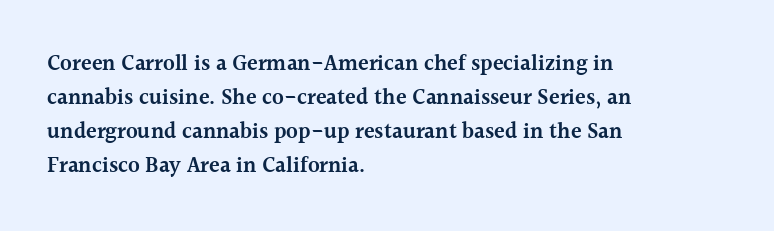
The image shows 22 px text type, upright; set left-aligned, normal line spacing (1.54x), normal letter spacing, not underlined.
